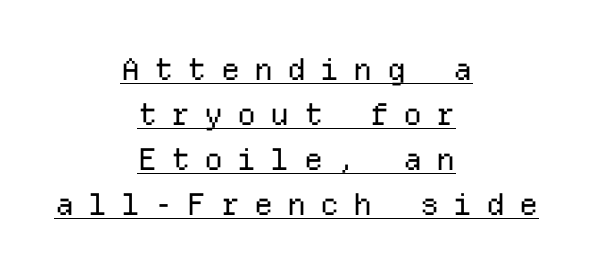
Q: Is the text bold? A: No.
Q: Is the text italic (slanted)? A: No, it is upright.
Q: Is the typeface a serif or a sans-serif typeface? A: Sans-serif.
Q: Is the text underlined? A: Yes.
Q: How is the paragraph aligned? A: Centered.
Q: Is the spacing between letters normal or unusually wide? A: Unusually wide.
Q: Is the spacing between lines tight, normal or loose? A: Normal.
Q: Width (condensed, normal, or wide)? A: Normal.
Q: Stroke contrast? A: Low.
Q: x-height? A: Medium.
Q: Monospaced? A: Yes.
